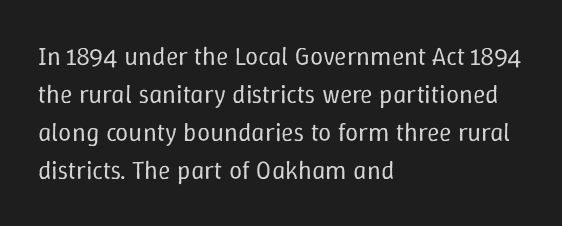
Visually the block forms a straight wall on the left and a jagged coastline on the right. Caption: standard tracking, unaltered. The type sits square on the baseline with zero lean. Weight: not bold — regular or lighter.
